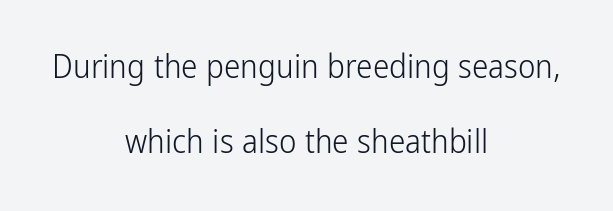
Q: Is the text bold? A: No.
Q: Is the text italic (slanted)? A: No, it is upright.
Q: Is the typeface a serif or a sans-serif typeface? A: Sans-serif.
Q: Is the text underlined? A: No.
Q: How is the paragraph aligned? A: Centered.
Q: Is the spacing between letters normal or unusually wide? A: Normal.
Q: Is the spacing between lines tight, normal or loose? A: Loose.
Q: Width (condensed, normal, or wide)? A: Condensed.
Q: Stroke contrast? A: Low.
Q: x-height? A: Medium.
Q: Monospaced? A: No.
